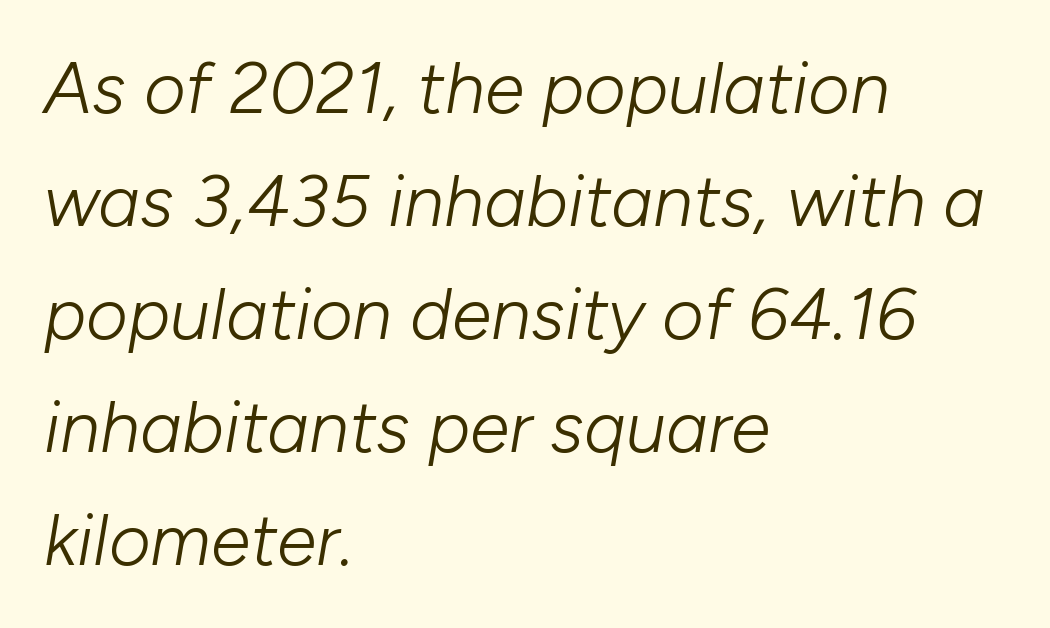
The image shows 72 px light type, italic (leaning right); set left-aligned, normal line spacing (1.57x), normal letter spacing, not underlined; low stroke contrast and a medium x-height.
